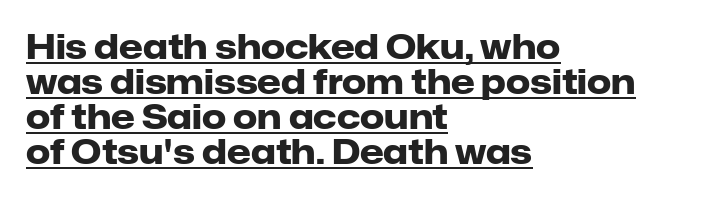
Q: Is the text bold? A: Yes.
Q: Is the text italic (slanted)? A: No, it is upright.
Q: Is the typeface a serif or a sans-serif typeface? A: Sans-serif.
Q: Is the text underlined? A: Yes.
Q: How is the paragraph aligned? A: Left-aligned.
Q: Is the spacing between letters normal or unusually wide? A: Normal.
Q: Is the spacing between lines tight, normal or loose? A: Tight.
Q: Width (condensed, normal, or wide)? A: Normal.
Q: Stroke contrast? A: Low.
Q: x-height? A: Medium.
Q: Monospaced? A: No.
